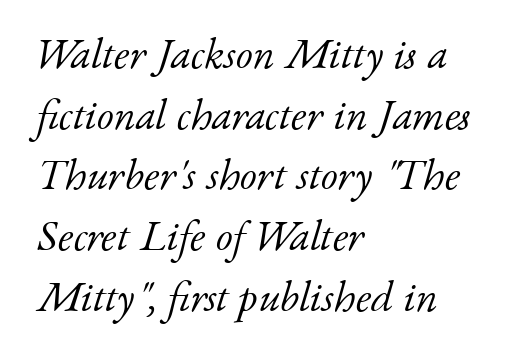
Q: Is the text bold? A: No.
Q: Is the text italic (slanted)? A: Yes, it leans right by about 17 degrees.
Q: Is the typeface a serif or a sans-serif typeface? A: Serif.
Q: Is the text underlined? A: No.
Q: How is the paragraph aligned? A: Left-aligned.
Q: Is the spacing between letters normal or unusually wide? A: Normal.
Q: Is the spacing between lines tight, normal or loose? A: Normal.
Q: Width (condensed, normal, or wide)? A: Normal.
Q: Stroke contrast? A: Low.
Q: x-height? A: Small.
Q: Monospaced? A: No.
